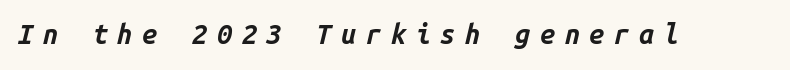
Decoration check: the copy has no underline. Would a proofreader flag this as italicized? Yes. Notice how thick the strokes are: this is what a full bold looks like. Someone cranked the tracking dial way up on this one.
